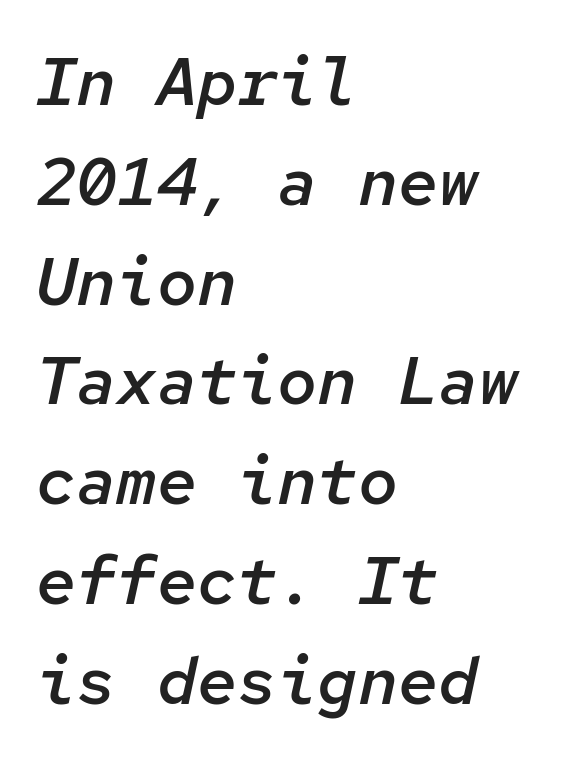
The passage shown is not underscored anywhere. Weight check: semibold — heavier than regular, not quite bold. These lines are rendered in a fixed-pitch font. Standard letterfit; no display-style spreading of the glyphs. Quick note: italic. This sample keeps an unexceptional amount of space between lines.
